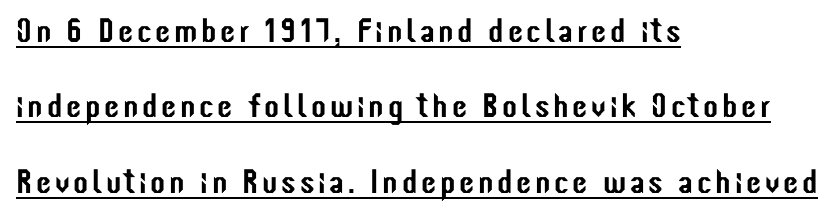
Q: Is the text italic (slanted)? A: No, it is upright.
Q: Is the typeface a serif or a sans-serif typeface? A: Sans-serif.
Q: Is the text underlined? A: Yes.
Q: How is the paragraph aligned? A: Left-aligned.
Q: Is the spacing between lines tight, normal or loose? A: Loose.
Q: Width (condensed, normal, or wide)? A: Condensed.
Q: Stroke contrast? A: Low.
Q: x-height? A: Medium.
Q: Monospaced? A: No.
